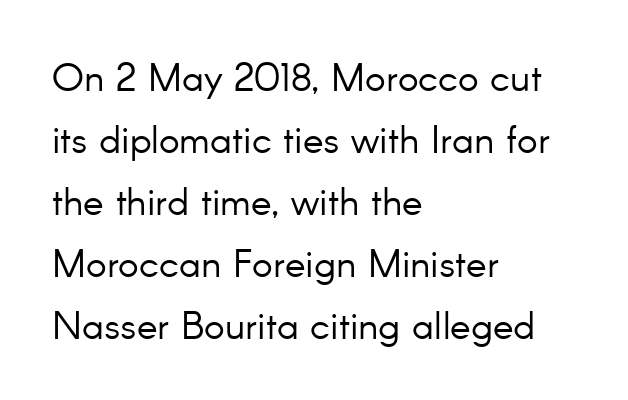
{"serif": "no", "italic": "no", "bold": "no", "weight": "light", "width": "normal", "stroke_contrast": "low", "x_height": "small", "monospaced": "no", "underline": "no", "align": "left", "line_spacing": "normal", "line_spacing_ratio": 1.59, "letter_spacing": "normal", "letter_spacing_em": 0.0, "glyph_px": 39}
